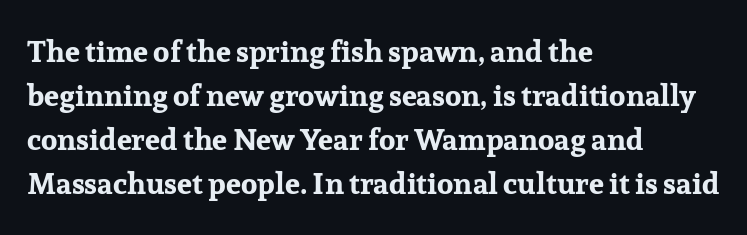
{"serif": "yes", "italic": "no", "bold": "yes", "weight": "bold", "width": "normal", "stroke_contrast": "low", "x_height": "medium", "monospaced": "no", "underline": "no", "align": "left", "line_spacing": "normal", "line_spacing_ratio": 1.47, "letter_spacing": "normal", "letter_spacing_em": 0.0, "glyph_px": 30}
